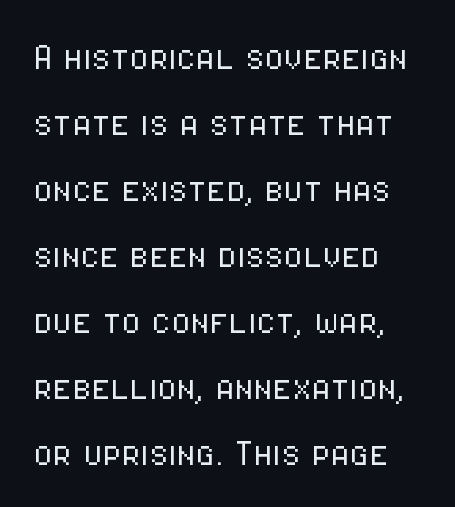
Honestly, there is no underline to notice here at all. No extra tracking has been applied to these lines. Horizontally, the lines are justified to the leading edge only. Posture: vertical. Summary of vertical rhythm: regular, with standard interline spacing.
